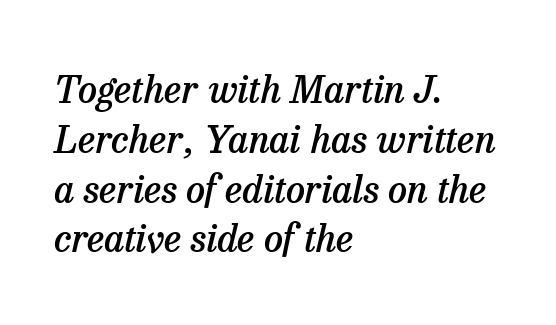
Q: Is the text bold? A: Semi-bold.
Q: Is the text italic (slanted)? A: Yes, it leans right by about 13 degrees.
Q: Is the typeface a serif or a sans-serif typeface? A: Serif.
Q: Is the text underlined? A: No.
Q: How is the paragraph aligned? A: Left-aligned.
Q: Is the spacing between letters normal or unusually wide? A: Normal.
Q: Is the spacing between lines tight, normal or loose? A: Normal.
Q: Width (condensed, normal, or wide)? A: Normal.
Q: Stroke contrast? A: Low.
Q: x-height? A: Medium.
Q: Monospaced? A: No.
